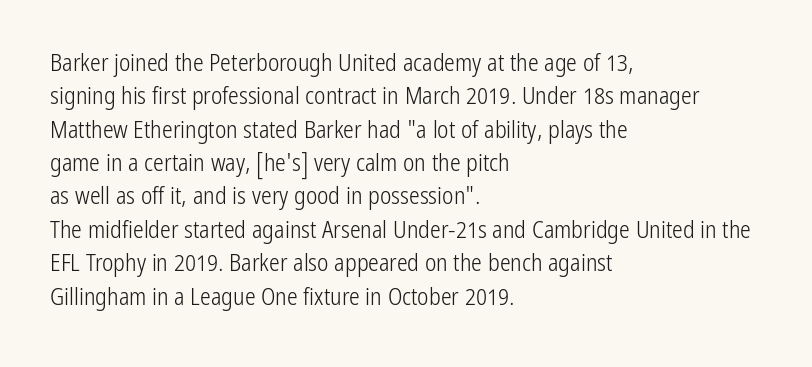
The letterforms sit at book weight or below. Posture: straight, roman, zero tilt. Tracking value appears to be zero — textbook default spacing. The passage shown stacks its lines at a standard gap. Is the block centered? No — it sits flush against the left margin. The foot of each line stays bare and open.
